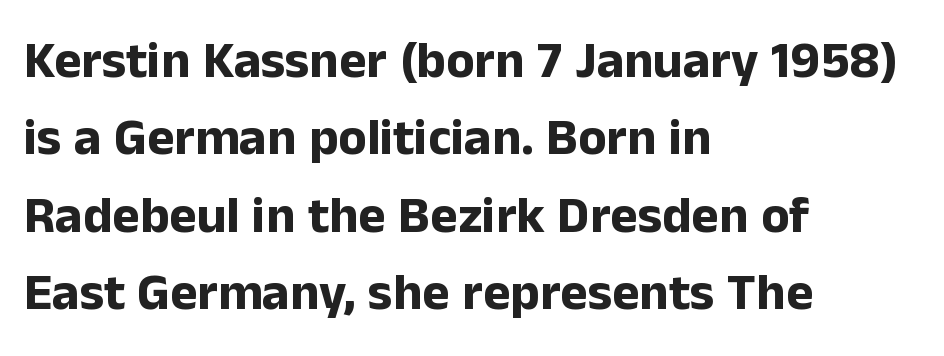
The image shows 52 px bold sans-serif type, upright; set left-aligned, normal line spacing (1.49x), normal letter spacing, not underlined; low stroke contrast and a medium x-height.
